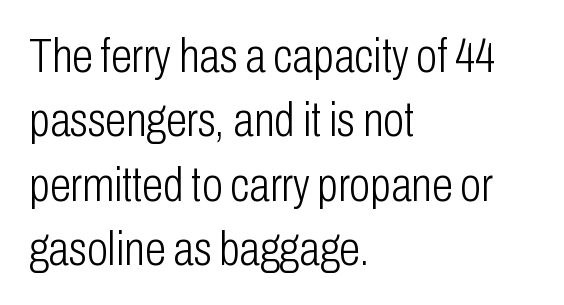
The image shows 48 px light, condensed sans-serif type, upright; set left-aligned, normal line spacing (1.34x), normal letter spacing, not underlined; low stroke contrast and a medium x-height.
